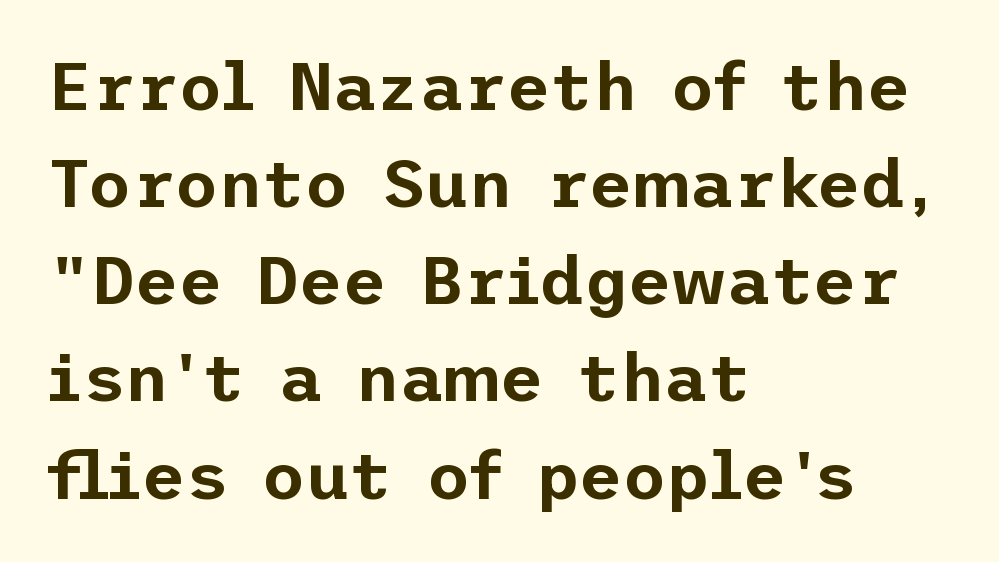
Plain, unruled lines of type. Letter spacing: default. Nope, not italic — everything's standing straight. Vertical spacing — default. Leftover space on each line is placed entirely after the last word. Serifs: no, the terminals of the letterforms are clean.
